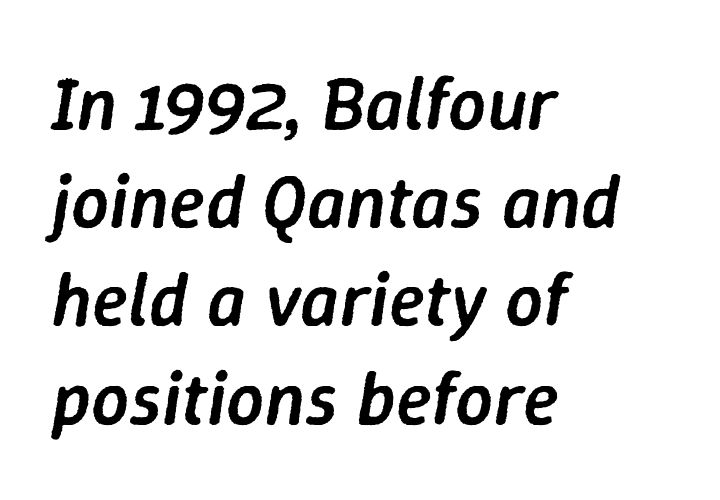
{"italic": "yes", "lean": "right", "slant_degrees": 9, "bold": "semi", "weight": "semibold", "width": "normal", "stroke_contrast": "low", "x_height": "medium", "monospaced": "no", "underline": "no", "align": "left", "line_spacing": "normal", "line_spacing_ratio": 1.31, "letter_spacing": "normal", "letter_spacing_em": 0.0, "glyph_px": 75}
